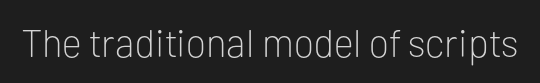
The image shows 39 px light sans-serif type, upright; set normal letter spacing, not underlined; low stroke contrast and a medium x-height.
